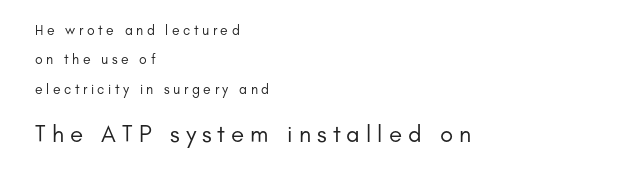
Q: Is the text bold? A: No.
Q: Is the text italic (slanted)? A: No, it is upright.
Q: Is the text underlined? A: No.
Q: How is the paragraph aligned? A: Left-aligned.
Q: Is the spacing between letters normal or unusually wide? A: Unusually wide.
Q: Is the spacing between lines tight, normal or loose? A: Loose.
Q: Which block of text is set in a larger size, the first (top) or the second (bottom)? A: The second (bottom) one.
